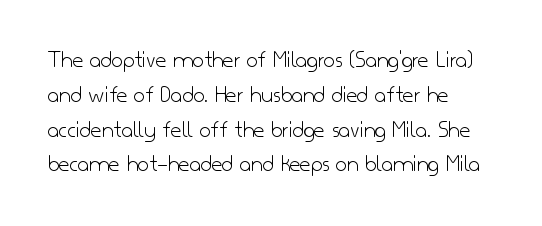
Q: Is the text bold? A: No.
Q: Is the text italic (slanted)? A: No, it is upright.
Q: Is the text underlined? A: No.
Q: How is the paragraph aligned? A: Left-aligned.
Q: Is the spacing between letters normal or unusually wide? A: Normal.
Q: Is the spacing between lines tight, normal or loose? A: Normal.
